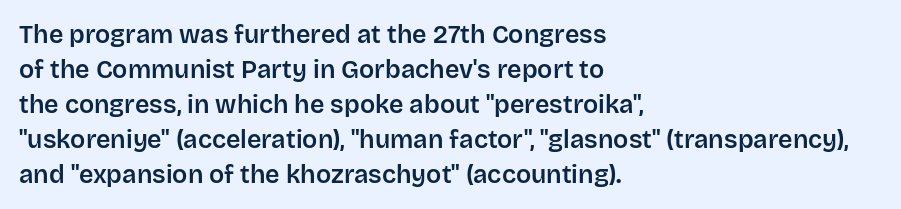
The rendering uses a moderate line-height, typical for paragraphs. A typesetter would call this zero additional tracking. Teacher's note: observe the even left margin — that is flush-left alignment. The string is rendered with underlining switched off. Posture: straight, roman, zero tilt.
